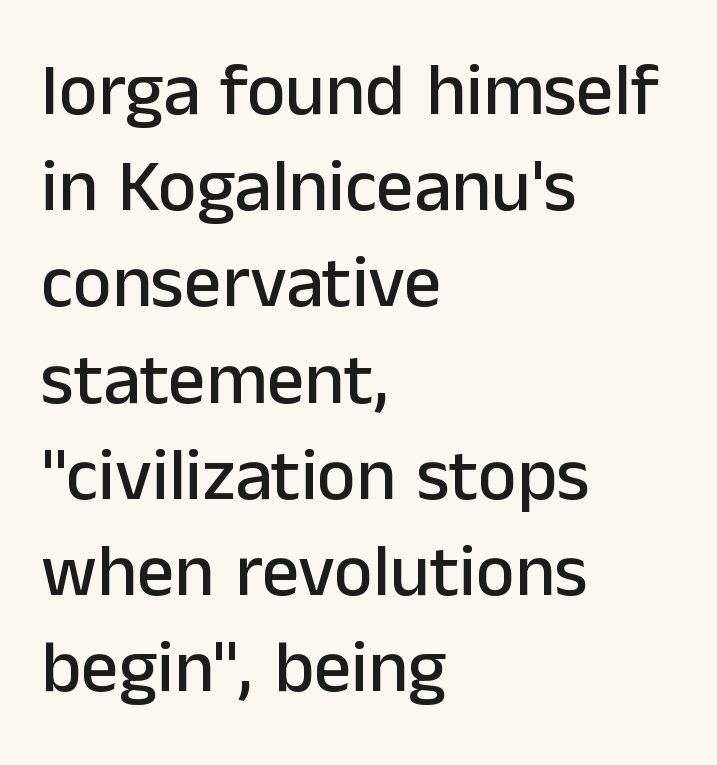
A typesetter would call this leading conventional body-copy spacing. Only glyphs here, with clear space below each row. In terms of letterspacing, this is plain default setting. The compositor pushed each line to the left boundary. Character widths vary here, with narrow letters taking less room than wide ones.
